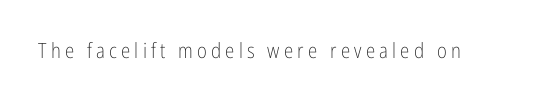
{"italic": "no", "bold": "no", "underline": "no", "letter_spacing": "wide", "letter_spacing_em": 0.2, "glyph_px": 21}
